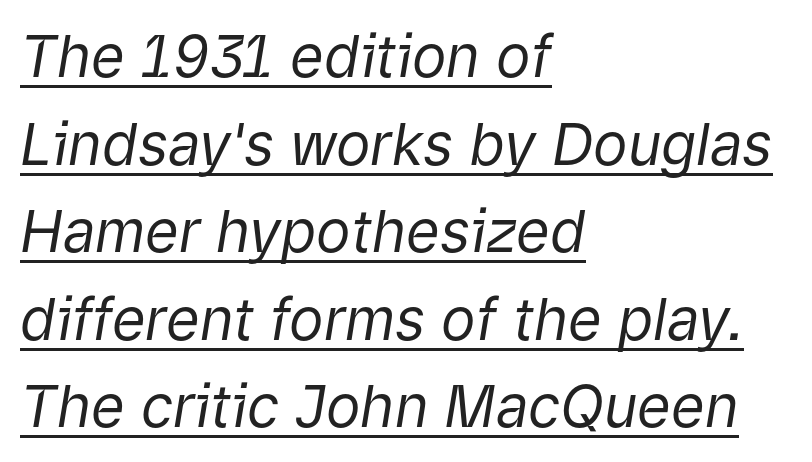
The image shows 58 px regular-weight type, italic (leaning right); set left-aligned, normal line spacing (1.51x), normal letter spacing, underlined; low stroke contrast and a medium x-height.
